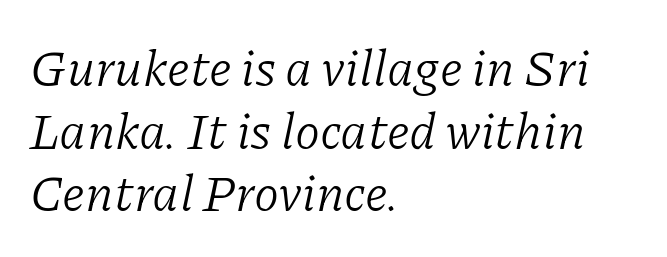
The image shows 51 px light serif type, italic (leaning right); set left-aligned, line spacing 1.23x, normal letter spacing, not underlined; low stroke contrast and a medium x-height.
